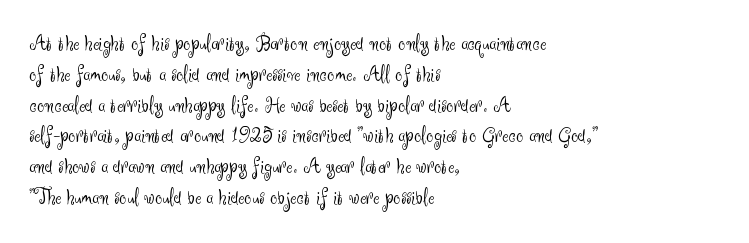
Q: Is the text bold? A: No.
Q: Is the text italic (slanted)? A: No, it is upright.
Q: Is the text underlined? A: No.
Q: How is the paragraph aligned? A: Left-aligned.
Q: Is the spacing between letters normal or unusually wide? A: Normal.
Q: Is the spacing between lines tight, normal or loose? A: Normal.
